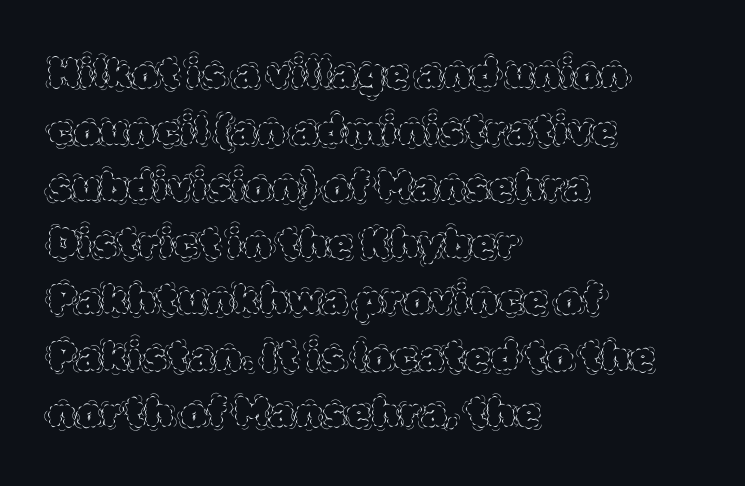
The image shows 41 px thin type, upright; set left-aligned, normal line spacing (1.38x), normal letter spacing, not underlined; a large x-height.
